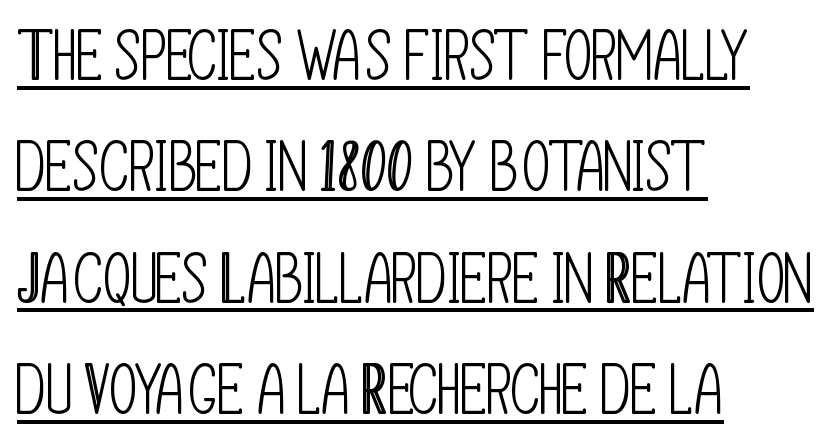
The image shows 70 px light, condensed sans-serif type, upright; set left-aligned, normal line spacing (1.59x), normal letter spacing, underlined; low stroke contrast and a large x-height.
